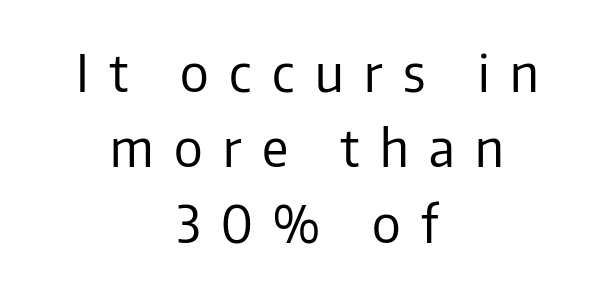
The image shows 51 px regular-weight sans-serif type, upright; set centered, normal line spacing (1.48x), unusually wide letter spacing (+0.4 em), not underlined; low stroke contrast and a medium x-height.
